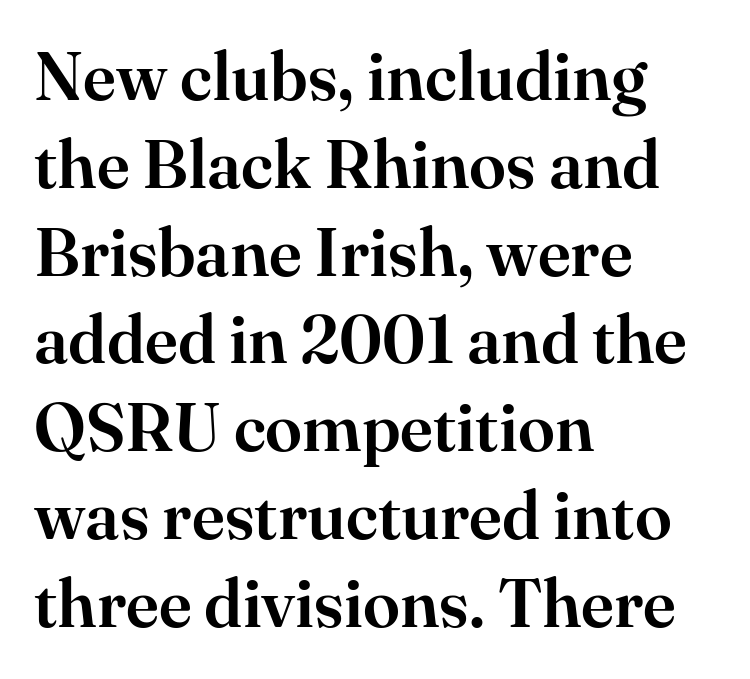
Q: Is the text italic (slanted)? A: No, it is upright.
Q: Is the typeface a serif or a sans-serif typeface? A: Serif.
Q: Is the text underlined? A: No.
Q: How is the paragraph aligned? A: Left-aligned.
Q: Is the spacing between letters normal or unusually wide? A: Normal.
Q: Is the spacing between lines tight, normal or loose? A: Normal.
Q: Width (condensed, normal, or wide)? A: Normal.
Q: Stroke contrast? A: High.
Q: x-height? A: Small.
Q: Monospaced? A: No.
